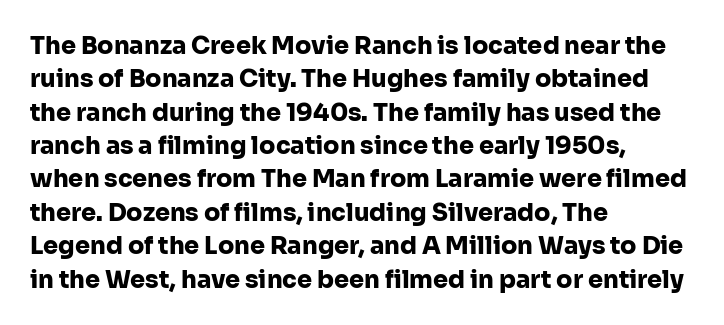
You can tell it's not italic because the verticals are truly vertical. Descender tails drop into unmarked territory. Baseline-to-baseline distance is the conventional proportion of letter height. Nobody touched the tracking dial on this one. Thick stems and heavy bowls — unmistakably bold. One-word summary of the alignment: left.
